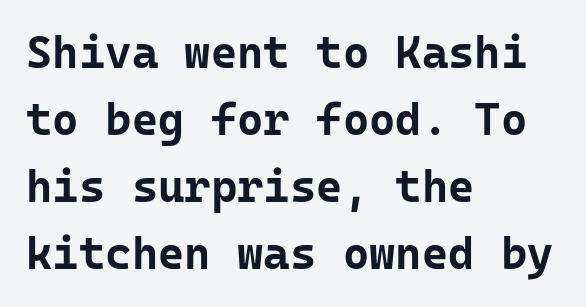
Each line starts at the same left margin while the right side varies. Only glyphs here, with clear space below each row. Do the characters align in a grid? Yes, the font is monospaced. Successive baselines arrive at the customary interval. Caption: standard tracking, unaltered.
